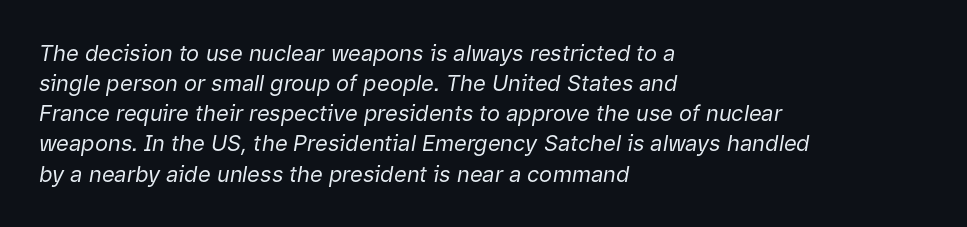
A light-to-regular cut is what we see here. One glance says typical: line gaps are just what's usual. The lettering tilts uniformly, giving the passage an italic look. Check under the words: just untouched page. The setting favours the left margin, as ordinary paragraphs usually do. How are the letters spaced? Ordinarily, with no added tracking.
